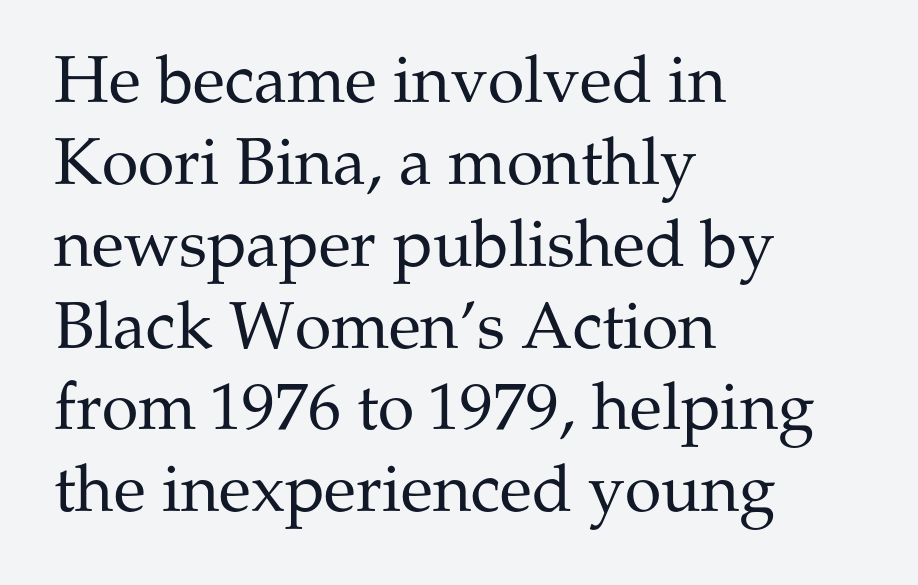
Each letter keeps its own natural width here, so spacing adapts to shape. Nothing heavy about these letters — not bold at all. Upright lettering throughout. Any mark beneath the type? The region is blank. Small tapered or slab feet sit at the stroke ends, so this counts as serif. The paragraph has a hard left edge and a soft right edge.
